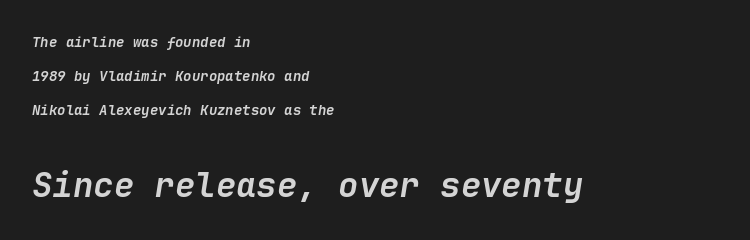
Which chunk is bigger? The second one — the bottom block dwarfs the top. Is the type bold? Yes — the strokes are clearly thick and heavy. The lines in this sample share a left origin and differ only in where they stop. Line spacing here is loose. Every character sits at an angle, as italics do.
